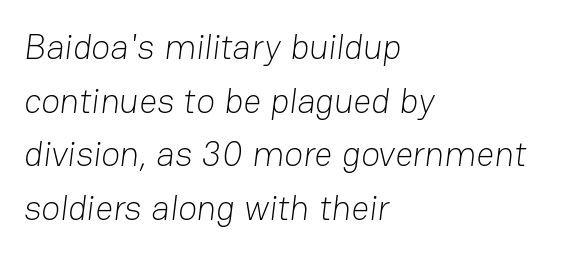
{"serif": "no", "bold": "no", "weight": "light", "width": "normal", "stroke_contrast": "low", "x_height": "medium", "monospaced": "no", "underline": "no", "align": "left", "line_spacing": "normal", "line_spacing_ratio": 1.53, "letter_spacing": "normal", "letter_spacing_em": 0.0, "glyph_px": 35}
